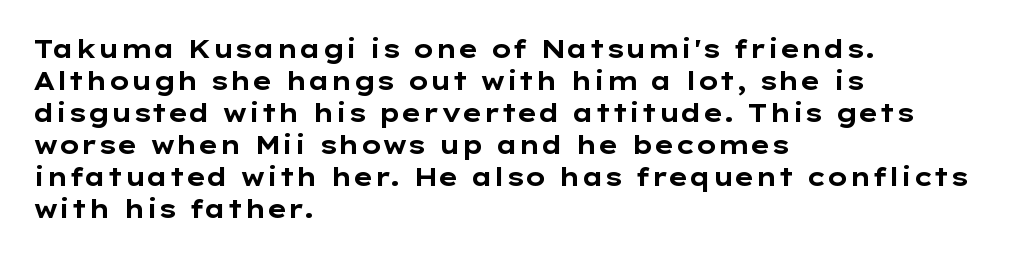
{"italic": "no", "bold": "yes", "underline": "no", "align": "left", "line_spacing": "normal", "line_spacing_ratio": 1.28, "letter_spacing": "normal", "letter_spacing_em": 0.0, "glyph_px": 25}
